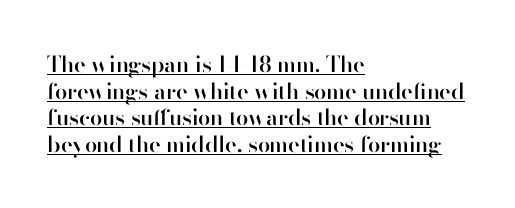
The image shows 22 px text type, upright; set left-aligned, line spacing 1.21x, normal letter spacing, underlined.
